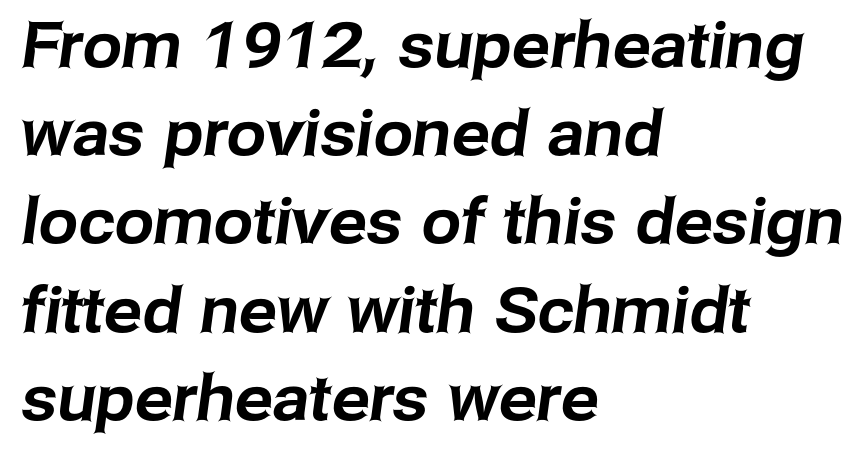
The text block is weighted toward the left margin, trailing off unevenly rightward. The space directly below the letters is spotless. The face used here is a sans, in the tradition of grotesques and geometrics. These lines sit exactly where default settings would place them. The passage shown is typed in a proportional face where columns would drift. The passage shown has conventional tracking throughout.
